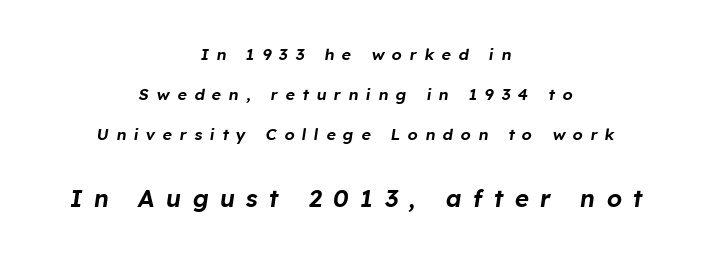
The image shows 24 px text type, italic (leaning right); set centered, loose line spacing (2.5x), unusually wide letter spacing (+0.47 em), not underlined; the second (bottom) block is 1.5x larger.
